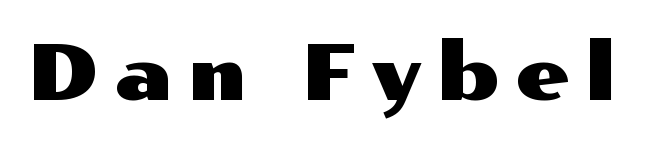
Only glyphs here, with clear space below each row. Honestly, the letter spacing is so wide it's the main thing you notice. Note: no serifs on the glyphs. Nope, not italic — everything's standing straight. The passage shown is typed in a proportional face where columns would drift.
